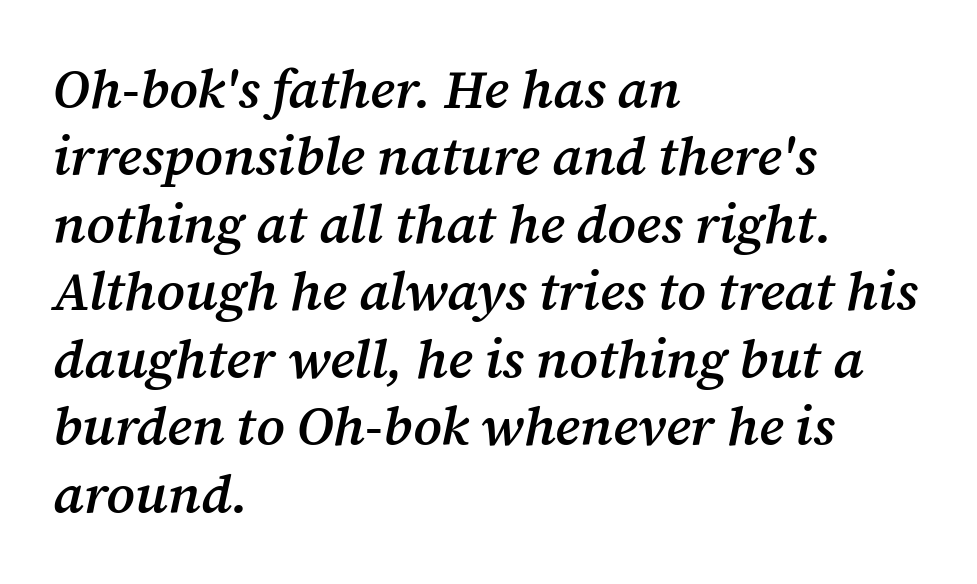
The image shows 54 px semibold serif type, italic (leaning right); set left-aligned, normal line spacing (1.25x), normal letter spacing, not underlined; medium stroke contrast and a medium x-height.
